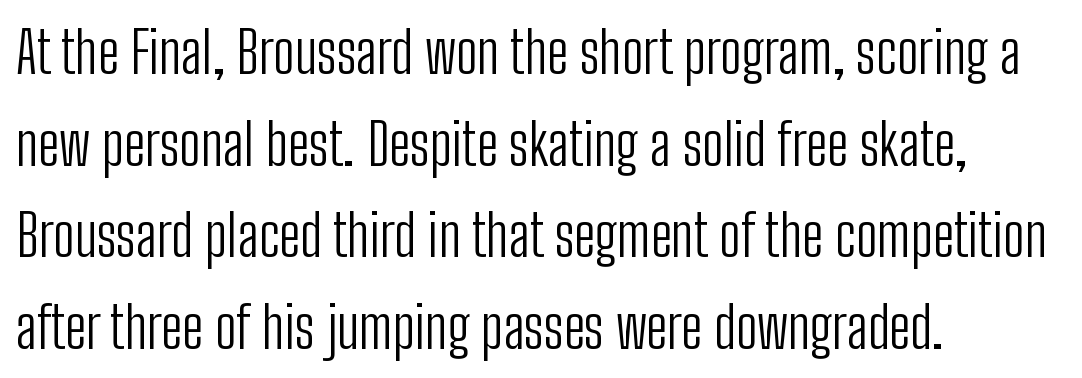
{"serif": "no", "italic": "no", "bold": "no", "weight": "light", "width": "condensed", "stroke_contrast": "low", "x_height": "medium", "monospaced": "no", "underline": "no", "align": "left", "line_spacing": "normal", "line_spacing_ratio": 1.58, "letter_spacing": "normal", "letter_spacing_em": 0.0, "glyph_px": 58}
